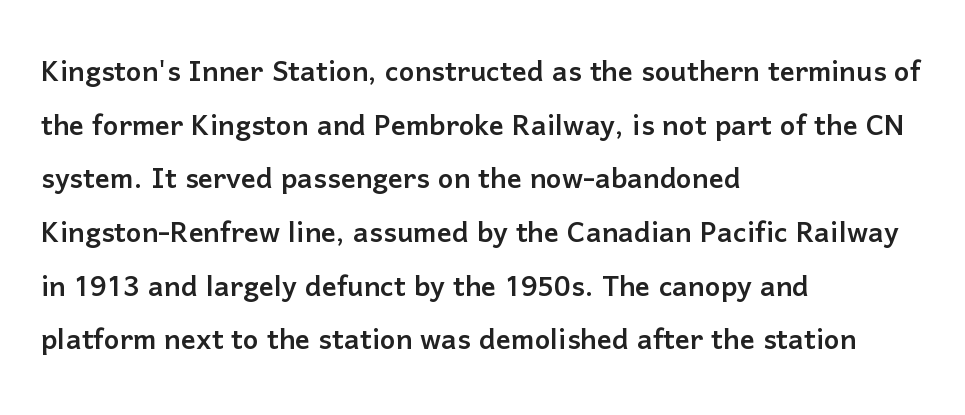
Q: Is the text italic (slanted)? A: No, it is upright.
Q: Is the typeface a serif or a sans-serif typeface? A: Sans-serif.
Q: Is the text underlined? A: No.
Q: How is the paragraph aligned? A: Left-aligned.
Q: Is the spacing between letters normal or unusually wide? A: Normal.
Q: Is the spacing between lines tight, normal or loose? A: Normal.
Q: Width (condensed, normal, or wide)? A: Normal.
Q: Stroke contrast? A: Low.
Q: x-height? A: Medium.
Q: Monospaced? A: No.
